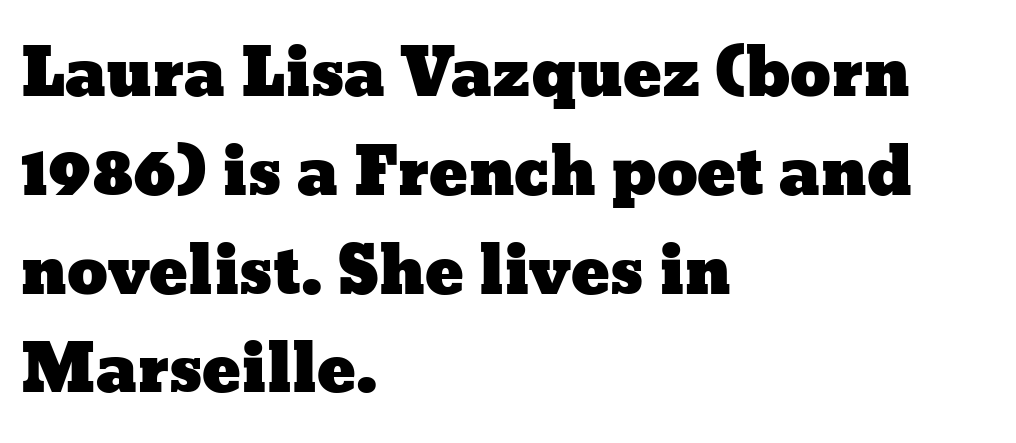
{"italic": "no", "width": "wide", "stroke_contrast": "low", "x_height": "medium", "monospaced": "no", "underline": "no", "align": "left", "line_spacing": "normal", "line_spacing_ratio": 1.52, "letter_spacing": "normal", "letter_spacing_em": 0.0, "glyph_px": 65}
